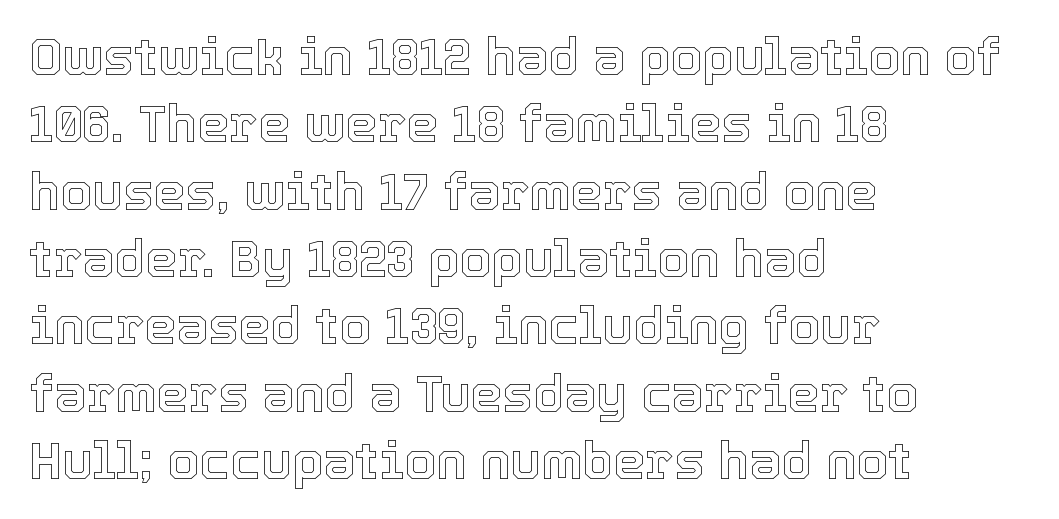
The image shows 51 px text type, upright; set left-aligned, normal line spacing (1.32x), normal letter spacing, not underlined; a medium x-height.
